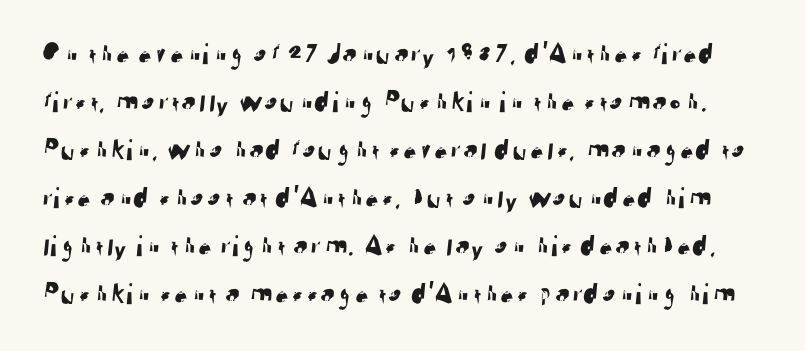
The image shows 30 px sans-serif type; set normal line spacing (1.6x), normal letter spacing, not underlined; low stroke contrast and a medium x-height.
